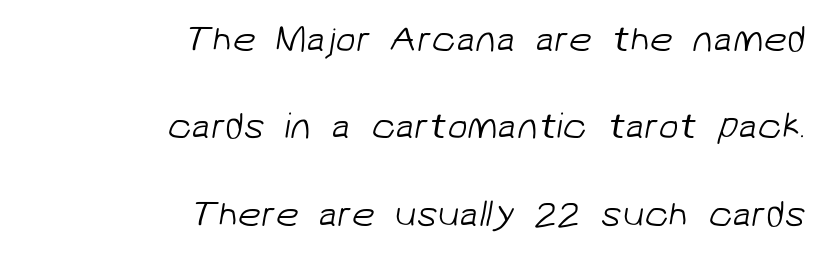
The image shows 37 px light sans-serif type; set right-aligned, loose line spacing (2.36x), normal letter spacing, not underlined; low stroke contrast and a medium x-height.
